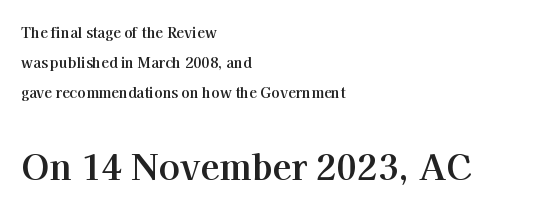
Heavy-handed strokes throughout: this text is bold. Glyph-to-glyph distance matches everyday printed text. The string is rendered with underlining switched off. The face used here appears at its bigger size in the lower chunk.
